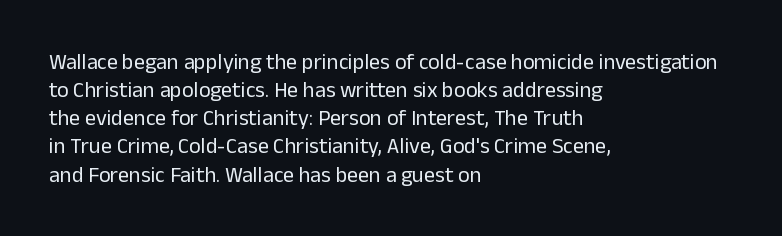
Normally led — the rows are evenly, conventionally spaced. Underlining? Definitely not there. The axis of the letterforms is exactly vertical. The passage is arranged the way most books set body copy — flush left. Default kerning and tracking; the words read as compact shapes.
